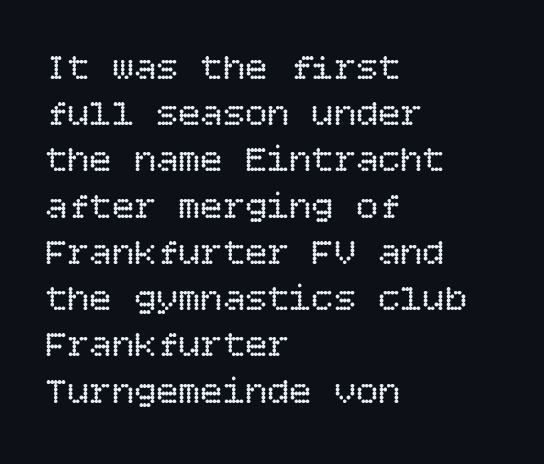
{"italic": "no", "bold": "no", "weight": "regular", "width": "normal", "stroke_contrast": "low", "x_height": "large", "underline": "no", "align": "left", "line_spacing": "normal", "line_spacing_ratio": 1.25, "letter_spacing": "normal", "letter_spacing_em": 0.0, "glyph_px": 37}
